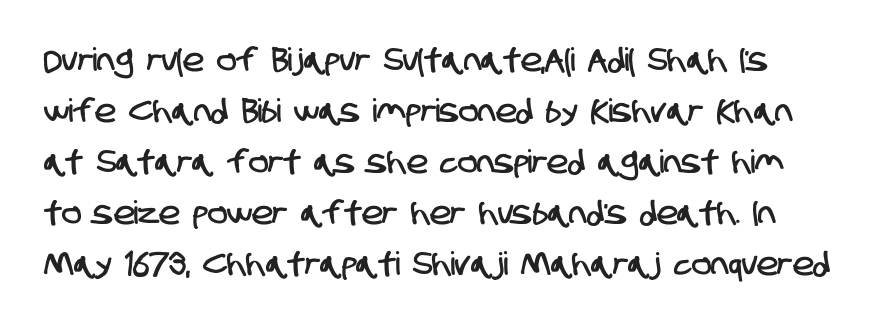
Q: Is the typeface a serif or a sans-serif typeface? A: Sans-serif.
Q: Is the text underlined? A: No.
Q: How is the paragraph aligned? A: Left-aligned.
Q: Is the spacing between letters normal or unusually wide? A: Normal.
Q: Is the spacing between lines tight, normal or loose? A: Normal.
Q: Width (condensed, normal, or wide)? A: Condensed.
Q: Stroke contrast? A: Low.
Q: x-height? A: Large.
Q: Monospaced? A: No.
